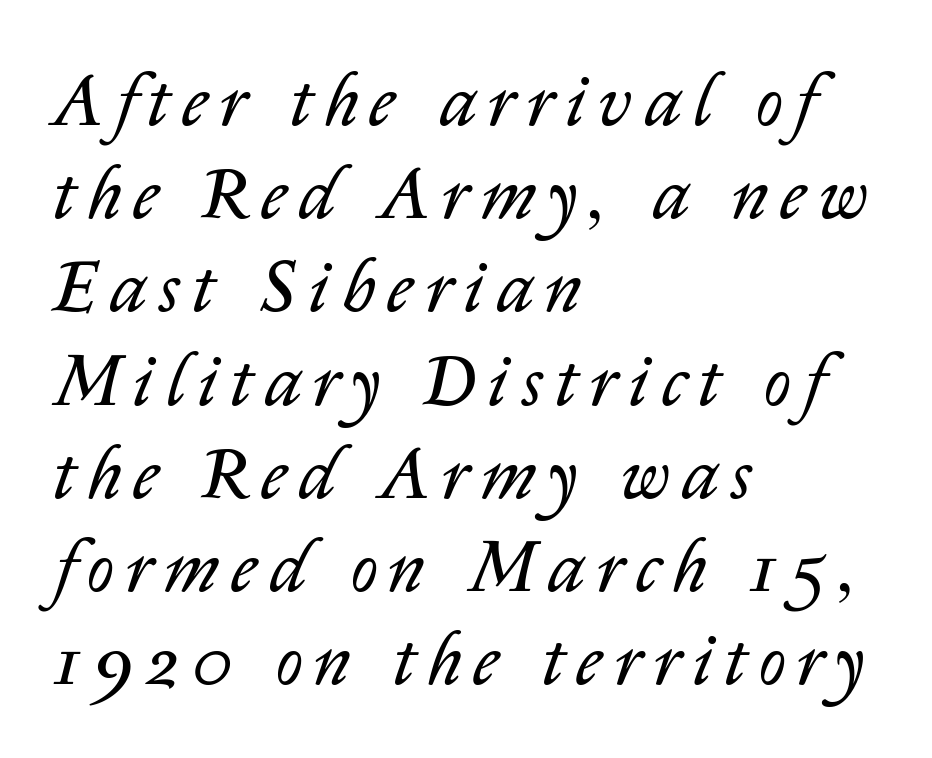
{"italic": "yes", "lean": "right", "slant_degrees": 14, "bold": "no", "weight": "regular", "width": "normal", "stroke_contrast": "low", "x_height": "medium", "monospaced": "no", "underline": "no", "align": "left", "line_spacing": "normal", "line_spacing_ratio": 1.26, "glyph_px": 74}
